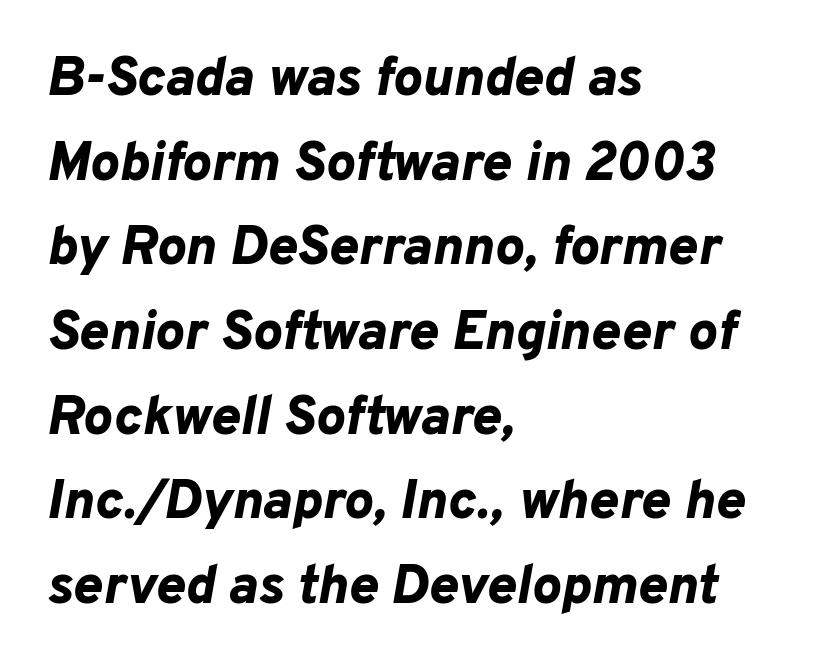
The image shows 55 px bold type, italic (leaning right); set left-aligned, normal line spacing (1.54x), normal letter spacing, not underlined; low stroke contrast and a medium x-height.
